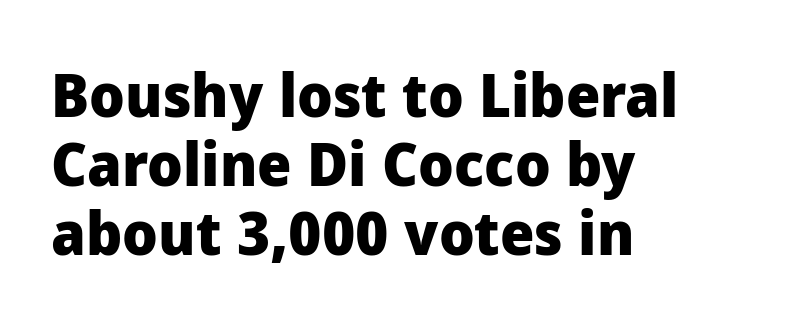
Q: Is the text bold? A: Yes.
Q: Is the text italic (slanted)? A: No, it is upright.
Q: Is the typeface a serif or a sans-serif typeface? A: Sans-serif.
Q: Is the text underlined? A: No.
Q: How is the paragraph aligned? A: Left-aligned.
Q: Is the spacing between letters normal or unusually wide? A: Normal.
Q: Is the spacing between lines tight, normal or loose? A: Tight.
Q: Width (condensed, normal, or wide)? A: Normal.
Q: Stroke contrast? A: Low.
Q: x-height? A: Medium.
Q: Monospaced? A: No.
